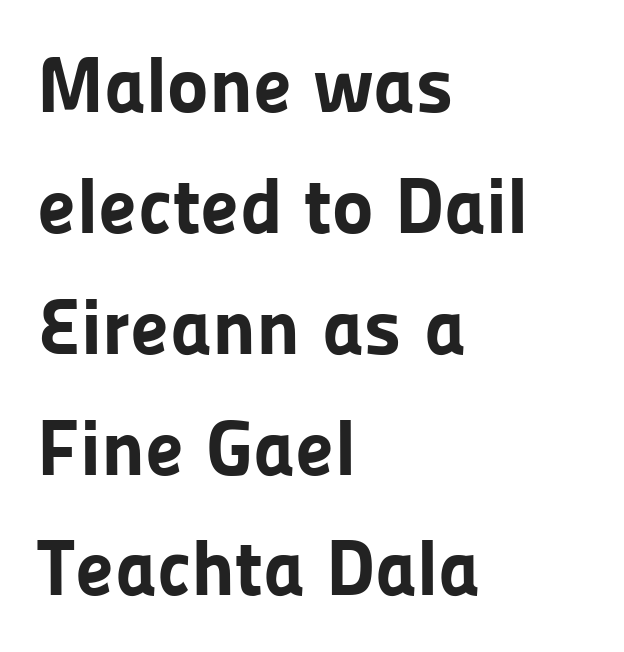
Italic? Not at all — the glyphs are vertical. Words appear dense and cohesive because spacing is normal. Serifs: no, the terminals of the letterforms are clean. Note the varied advance widths — an 'i' is clearly narrower than an 'm'. The rendering anchors every line to the left-hand side. Each glyph is drawn with heavy, bold strokes.
